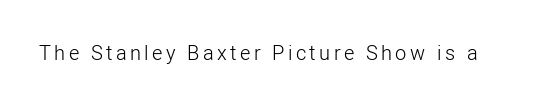
The image shows 20 px text type, upright; set not underlined.
